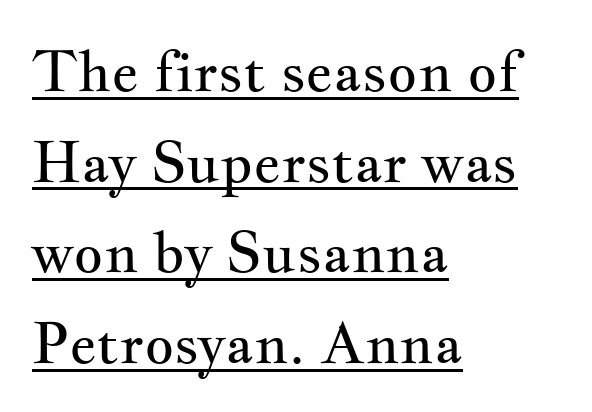
Q: Is the text bold? A: No.
Q: Is the text italic (slanted)? A: No, it is upright.
Q: Is the typeface a serif or a sans-serif typeface? A: Serif.
Q: Is the text underlined? A: Yes.
Q: How is the paragraph aligned? A: Left-aligned.
Q: Is the spacing between letters normal or unusually wide? A: Normal.
Q: Is the spacing between lines tight, normal or loose? A: Normal.
Q: Width (condensed, normal, or wide)? A: Wide.
Q: Stroke contrast? A: Medium.
Q: x-height? A: Small.
Q: Monospaced? A: No.
